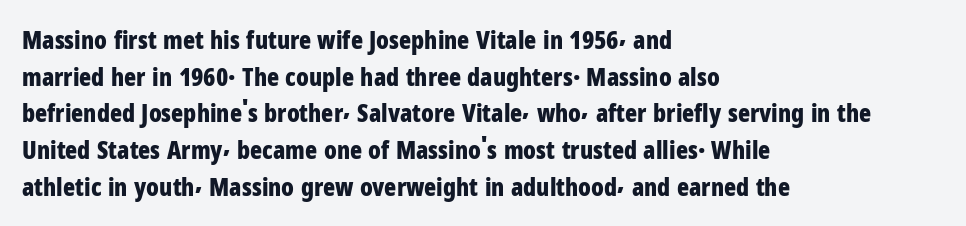
Compared with an ordinary text face, these strokes are far heavier — a full bold. Tall strokes in this sample are plumb rather than angled. Reading down the block, your eye returns to a fixed left position each line. The space directly below the letters is spotless. Leading matches the norm, producing a regular column. The type is set solid horizontally, with unmodified tracking.
